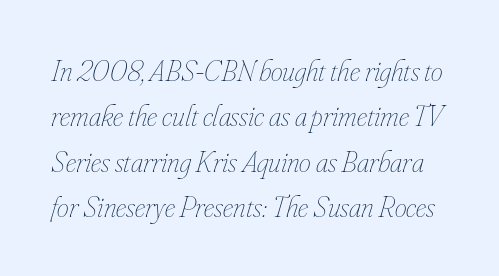
{"italic": "yes", "lean": "right", "slant_degrees": 16, "bold": "no", "weight": "thin", "width": "condensed", "stroke_contrast": "low", "x_height": "small", "monospaced": "no", "underline": "no", "line_spacing": "normal", "line_spacing_ratio": 1.51, "letter_spacing": "normal", "letter_spacing_em": 0.0, "glyph_px": 30}
